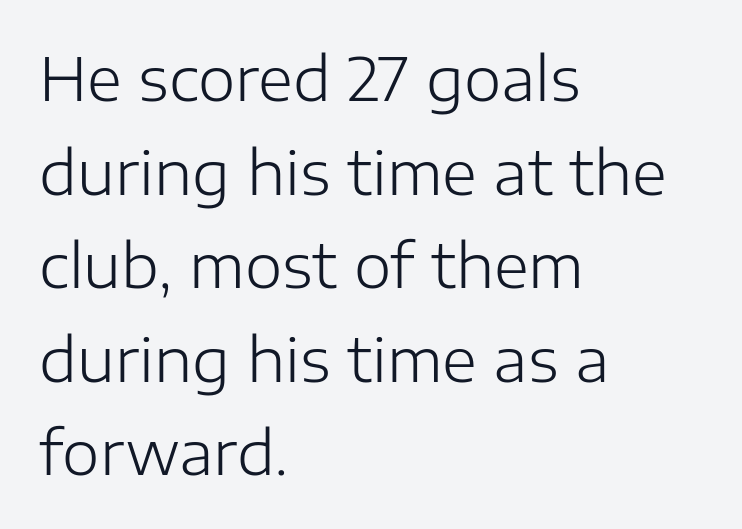
The image shows 60 px light sans-serif type, upright; set left-aligned, normal line spacing (1.56x), normal letter spacing, not underlined; low stroke contrast and a medium x-height.
